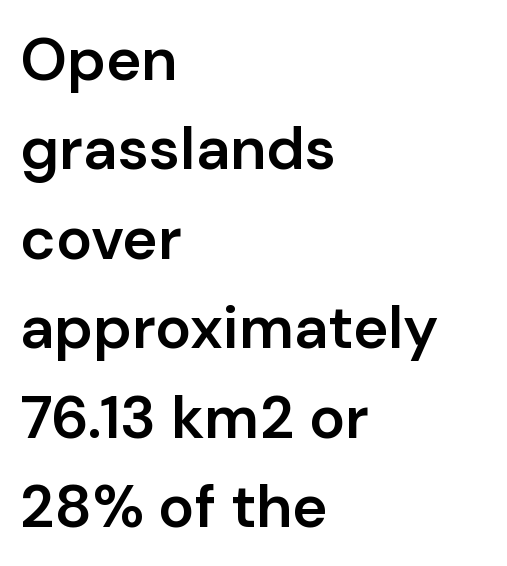
Characters follow at the spacing the type designer built in. The characters look somewhat weighty, a semibold short of true bold. The specimen reads as upright at a glance. Compared with typical paragraphs, the rows here are spaced about the same. The paragraph shown leans on its left margin. Proportional: the letters do not fall into vertical columns.
